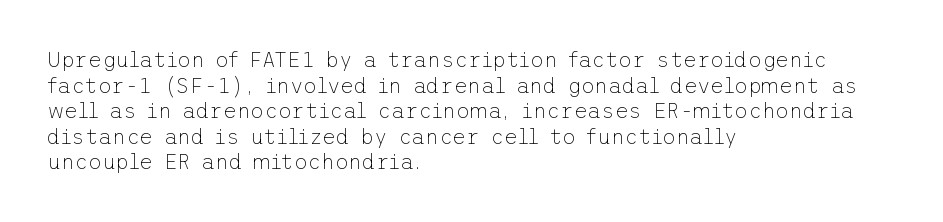
Does extra space separate the letters? No, they use regular spacing. The passage is arranged the way most books set body copy — flush left. The area under the type is left untouched. The face looks like a standard text weight, possibly lighter. Notice how the stems are strictly vertical — no italics here.
